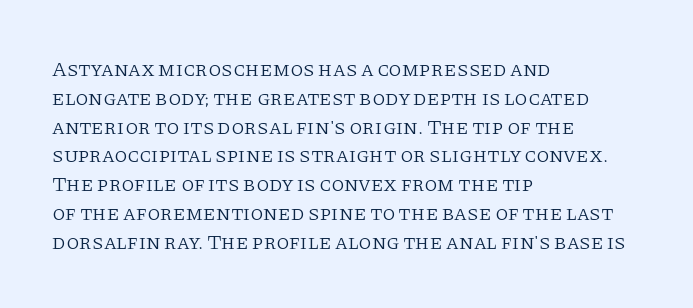
Each new line begins a customary step beneath the previous one. Stems here are at most as thick as an everyday book face. Words appear dense and cohesive because spacing is normal. Descenders hang freely into open space. The axis of the letterforms is exactly vertical.
